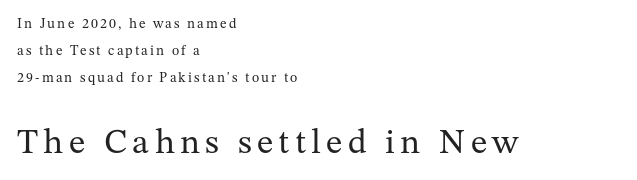
The image shows 35 px regular-weight serif type, upright; set left-aligned, loose line spacing (1.93x), not underlined; the second (bottom) block is 2.5x larger; medium stroke contrast and a medium x-height.
